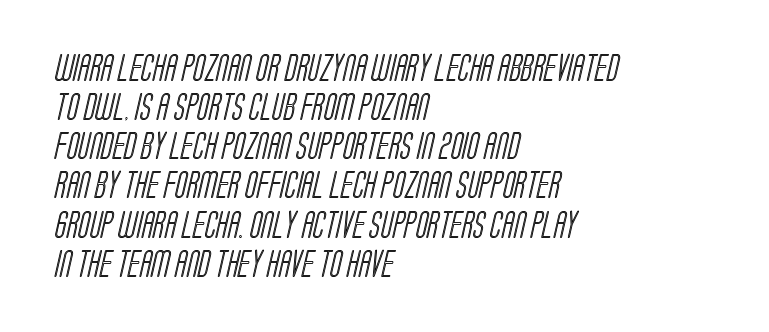
This block has exactly the height ordinary leading produces. Each word holds together tightly as a unit, with standard inter-letter gaps. In CSS terms this would be text-align: left. This rendering features lettering with no underline.
